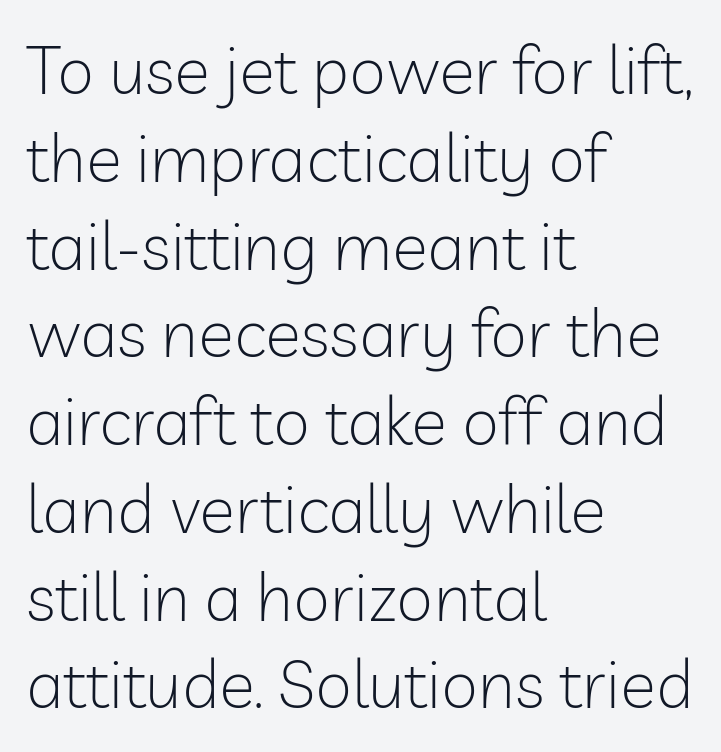
The image shows 67 px light sans-serif type, upright; set left-aligned, normal line spacing (1.31x), normal letter spacing, not underlined; low stroke contrast and a medium x-height.
